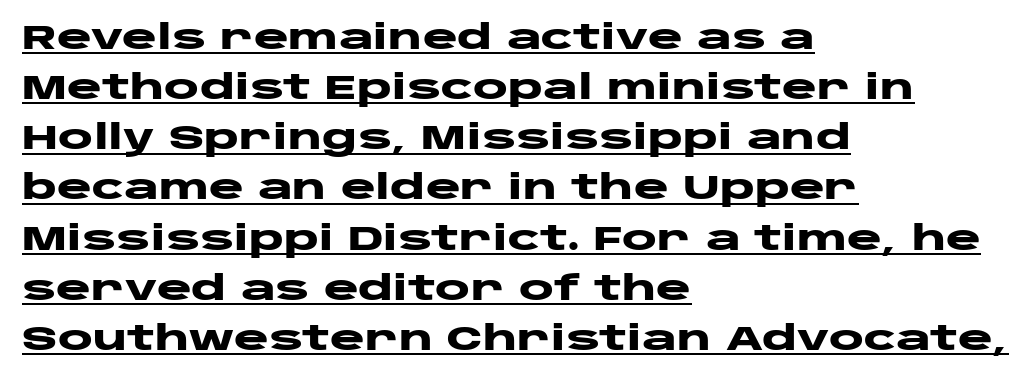
{"serif": "no", "italic": "no", "bold": "yes", "weight": "heavy", "width": "wide", "stroke_contrast": "low", "x_height": "large", "monospaced": "no", "underline": "yes", "align": "left", "line_spacing": "normal", "line_spacing_ratio": 1.52, "letter_spacing": "normal", "letter_spacing_em": 0.0, "glyph_px": 33}
